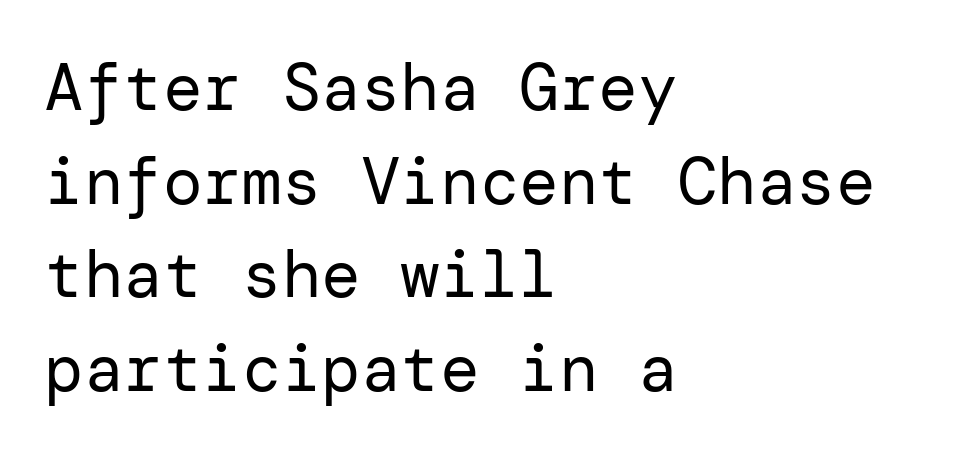
{"serif": "no", "italic": "no", "bold": "no", "weight": "regular", "width": "normal", "stroke_contrast": "low", "x_height": "medium", "underline": "no", "align": "left", "line_spacing": "normal", "line_spacing_ratio": 1.42, "letter_spacing": "normal", "letter_spacing_em": 0.0, "glyph_px": 66}
